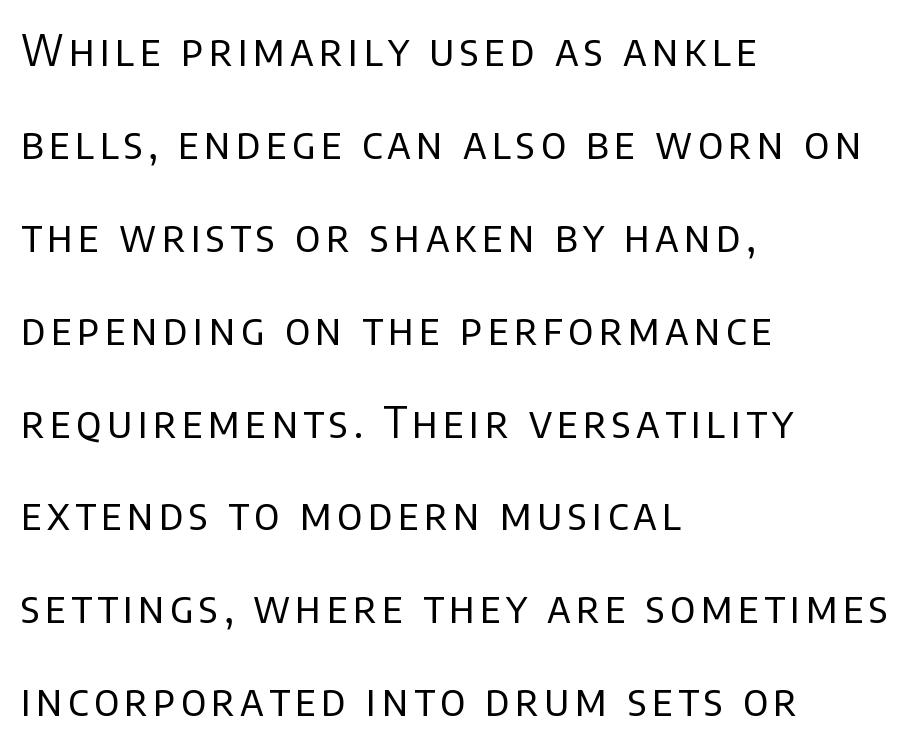
{"serif": "no", "italic": "no", "bold": "no", "weight": "regular", "width": "normal", "stroke_contrast": "low", "x_height": "large", "monospaced": "no", "underline": "no", "align": "left", "line_spacing": "loose", "line_spacing_ratio": 2.16, "glyph_px": 43}
